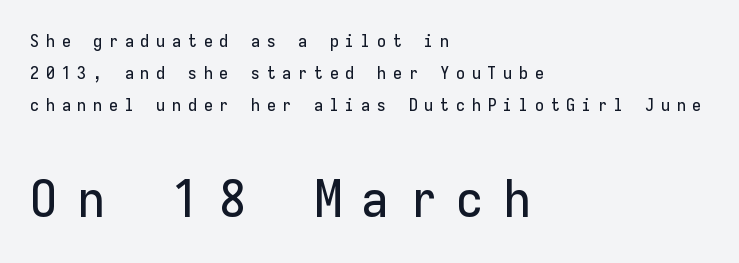
Q: Is the text italic (slanted)? A: No, it is upright.
Q: Is the typeface a serif or a sans-serif typeface? A: Sans-serif.
Q: Is the text underlined? A: No.
Q: How is the paragraph aligned? A: Left-aligned.
Q: Is the spacing between letters normal or unusually wide? A: Unusually wide.
Q: Which block of text is set in a larger size, the first (top) or the second (bottom)? A: The second (bottom) one.
Q: Width (condensed, normal, or wide)? A: Normal.
Q: Stroke contrast? A: Low.
Q: x-height? A: Medium.
Q: Monospaced? A: Yes.
